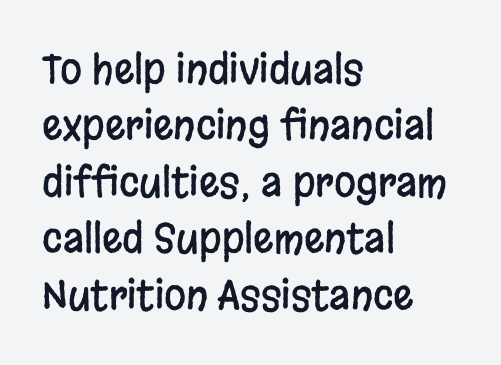
{"serif": "no", "italic": "no", "width": "condensed", "stroke_contrast": "low", "x_height": "large", "monospaced": "no", "underline": "no", "align": "left", "line_spacing": "normal", "line_spacing_ratio": 1.41, "letter_spacing": "normal", "letter_spacing_em": 0.0, "glyph_px": 40}
